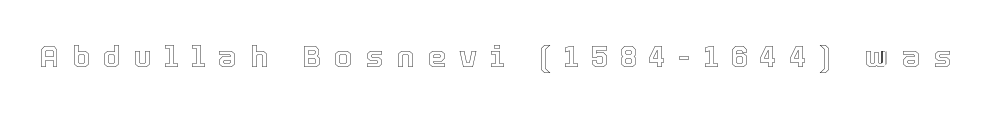
{"italic": "no", "width": "normal", "x_height": "medium", "monospaced": "no", "underline": "no", "letter_spacing": "wide", "letter_spacing_em": 0.43, "glyph_px": 30}
